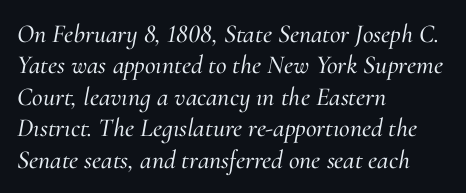
The image shows 26 px text type, italic (leaning right); set left-aligned, line spacing 1.21x, normal letter spacing, not underlined.
